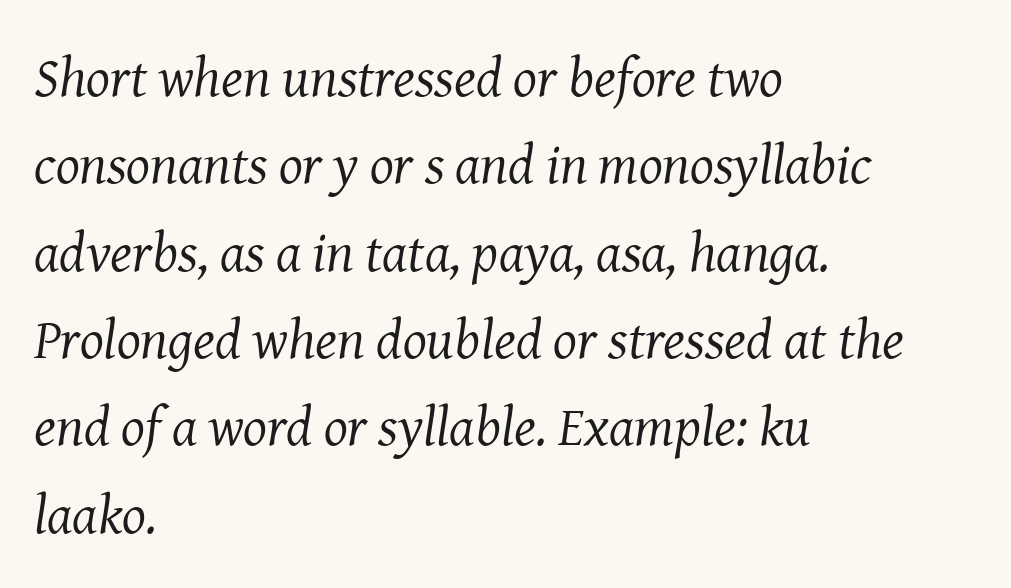
The image shows 56 px regular-weight serif type, italic (leaning right); set left-aligned, normal line spacing (1.56x), normal letter spacing, not underlined; medium stroke contrast and a medium x-height.
